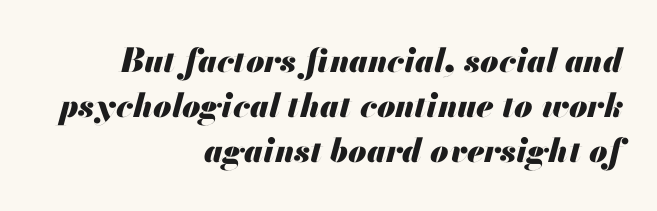
This sample uses plain, unmodified letter spacing. The space between consecutive lines is moderate. Is the type slanted? Yes — the strokes lean at a clear angle. The lines are quadded right. Note the varied advance widths — an 'i' is clearly narrower than an 'm'.
